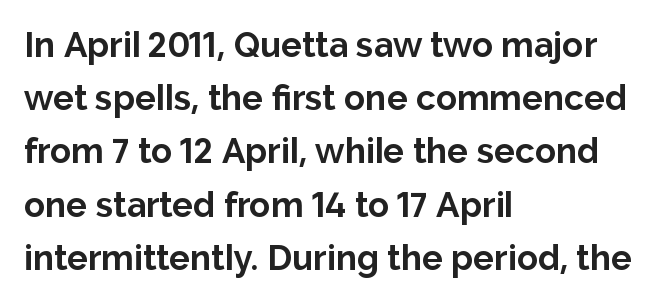
Q: Is the text bold? A: Yes.
Q: Is the text italic (slanted)? A: No, it is upright.
Q: Is the typeface a serif or a sans-serif typeface? A: Sans-serif.
Q: Is the text underlined? A: No.
Q: How is the paragraph aligned? A: Left-aligned.
Q: Is the spacing between letters normal or unusually wide? A: Normal.
Q: Is the spacing between lines tight, normal or loose? A: Normal.
Q: Width (condensed, normal, or wide)? A: Normal.
Q: Stroke contrast? A: Low.
Q: x-height? A: Medium.
Q: Monospaced? A: No.
